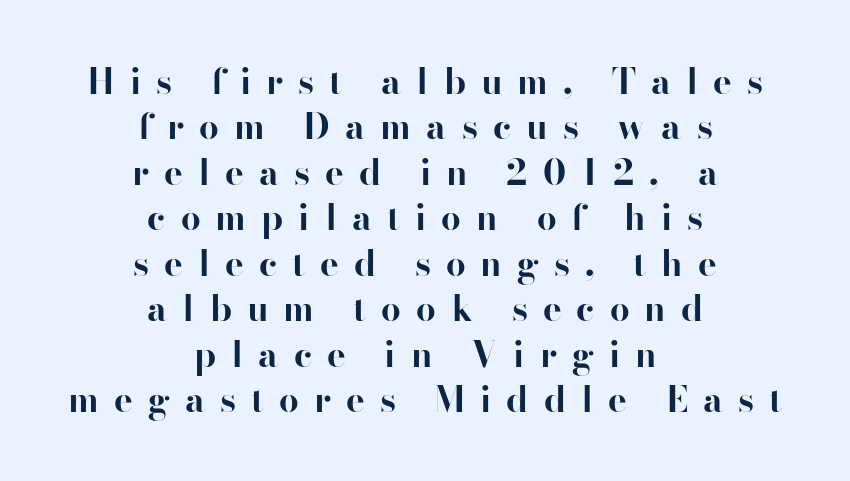
Words float on clear page, feet unadorned. Do the letters lean? They stand straight. You could only call the tracking loose — the letters float apart. Summary of weight: heavy, a full bold. The space between consecutive lines is moderate. Examine the stroke ends and you'll spot serifs.
